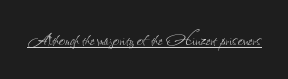
{"bold": "no", "underline": "yes", "letter_spacing": "normal", "letter_spacing_em": 0.0, "glyph_px": 22}
